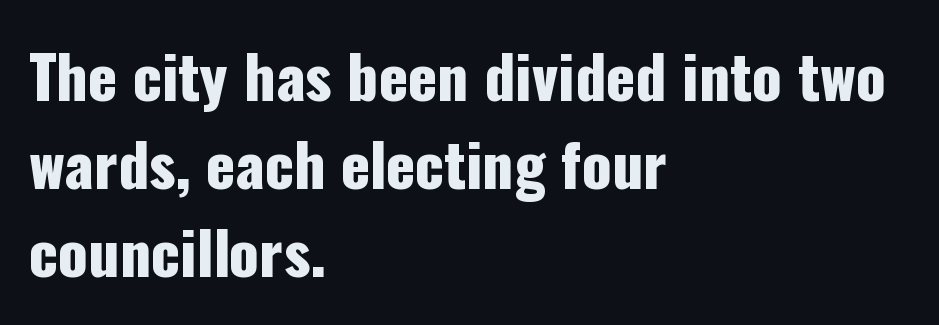
Q: Is the text italic (slanted)? A: No, it is upright.
Q: Is the typeface a serif or a sans-serif typeface? A: Sans-serif.
Q: Is the text underlined? A: No.
Q: How is the paragraph aligned? A: Left-aligned.
Q: Is the spacing between letters normal or unusually wide? A: Normal.
Q: Is the spacing between lines tight, normal or loose? A: Normal.
Q: Width (condensed, normal, or wide)? A: Condensed.
Q: Stroke contrast? A: Low.
Q: x-height? A: Medium.
Q: Monospaced? A: No.
